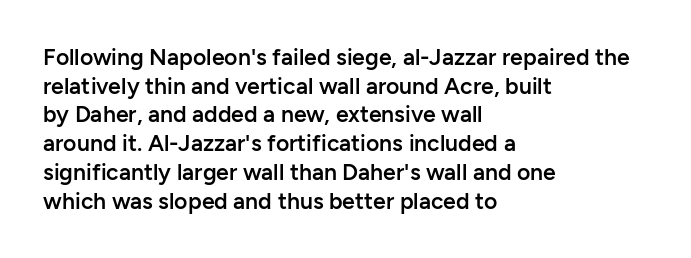
The image shows 23 px text type, upright; set left-aligned, normal line spacing (1.25x), normal letter spacing, not underlined.
